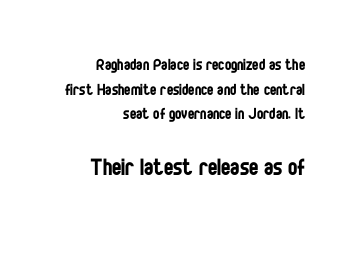
{"serif": "no", "italic": "no", "bold": "no", "weight": "regular", "width": "condensed", "stroke_contrast": "low", "x_height": "large", "monospaced": "no", "underline": "no", "align": "right", "line_spacing": "normal", "line_spacing_ratio": 1.29, "letter_spacing": "normal", "letter_spacing_em": 0.0, "larger_block": "second", "size_ratio": 1.47, "glyph_px": 28}
